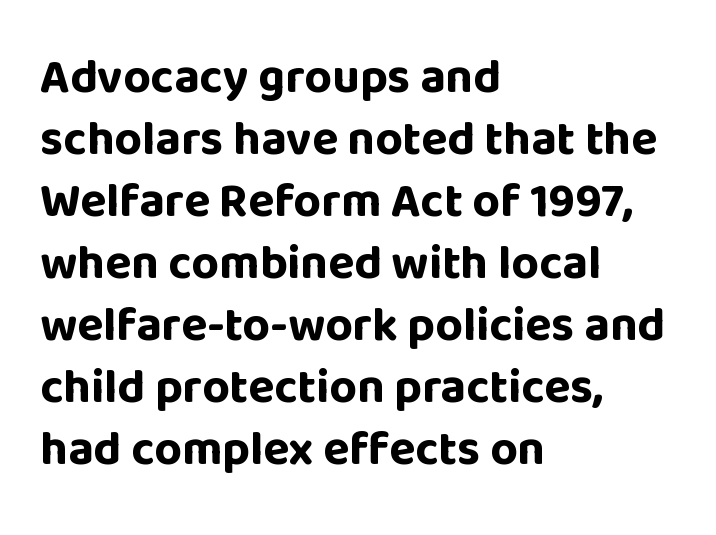
Rule under the text: the space is simply empty. The rendering uses natural spacing where letterforms have individual widths. The gaps between neighbouring characters are ordinary and unremarkable. Does the leading feel generous? No, just average. Vertical strokes here are truly vertical.
